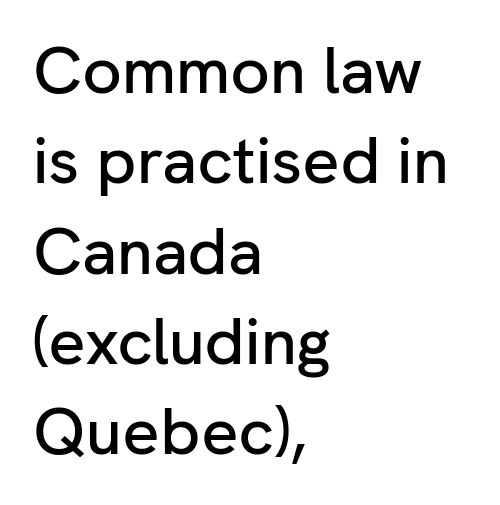
{"serif": "no", "italic": "no", "width": "normal", "stroke_contrast": "low", "x_height": "medium", "monospaced": "no", "underline": "no", "align": "left", "line_spacing": "normal", "line_spacing_ratio": 1.39, "letter_spacing": "normal", "letter_spacing_em": 0.0, "glyph_px": 65}
